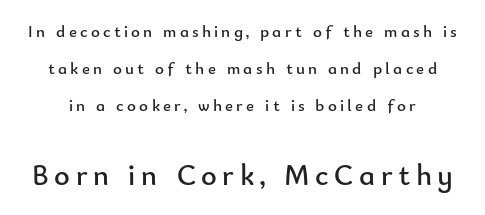
The image shows 30 px regular-weight sans-serif type, upright; set loose line spacing (2.18x), not underlined; the second (bottom) block is 1.76x larger; low stroke contrast and a small x-height.
